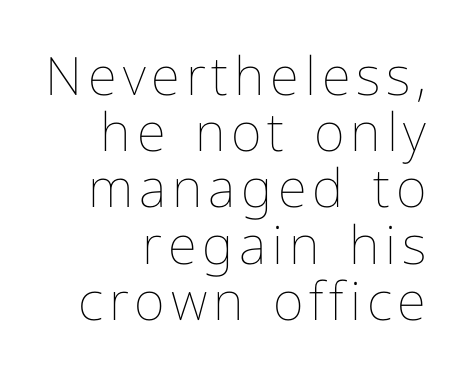
{"italic": "no", "bold": "no", "weight": "thin", "width": "normal", "stroke_contrast": "low", "x_height": "medium", "monospaced": "no", "underline": "no", "align": "right", "line_spacing": "tight", "line_spacing_ratio": 1.06, "glyph_px": 53}
